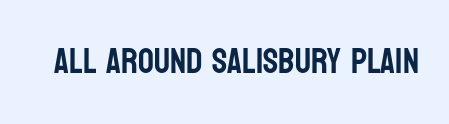
This is roman type, the default non-slanted kind. Just letters on the line, the space beneath them empty. What stands out about the letter spacing? Nothing — it is the standard amount. Do the characters align in a grid? No, the font is proportional.
